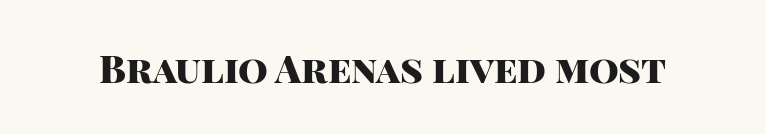
Serifs: no, the terminals of the letterforms are clean. Summary of weight: heavy, a full bold. The letterforms sit shoulder to shoulder at normal distance. Nope, not italic — everything's standing straight. Character widths vary here, with narrow letters taking less room than wide ones.
